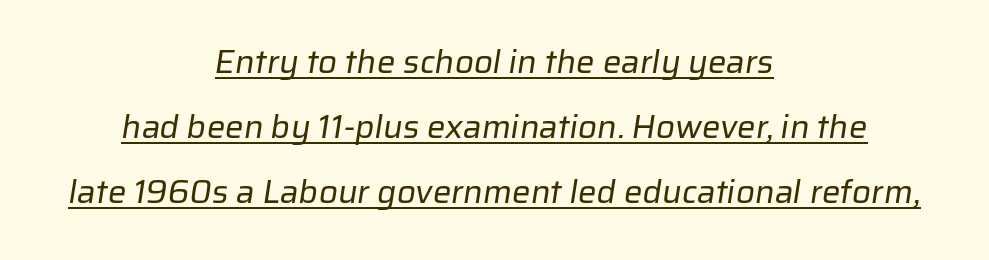
Each stroke keeps to a modest, everyday thickness or less. Character widths vary here, with narrow letters taking less room than wide ones. A typesetter would call this leading open, well beyond the default. Observe the absence of serifs on each vertical stroke in this sample.
